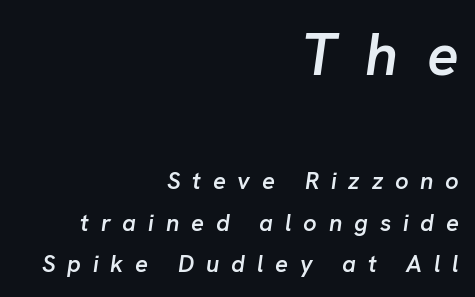
The letters are spread apart with noticeably loose tracking. This rendering features lettering with no underline. This sample has the flowing, uneven cadence of proportional lettering. You can tell it's italic because the verticals aren't actually vertical.
